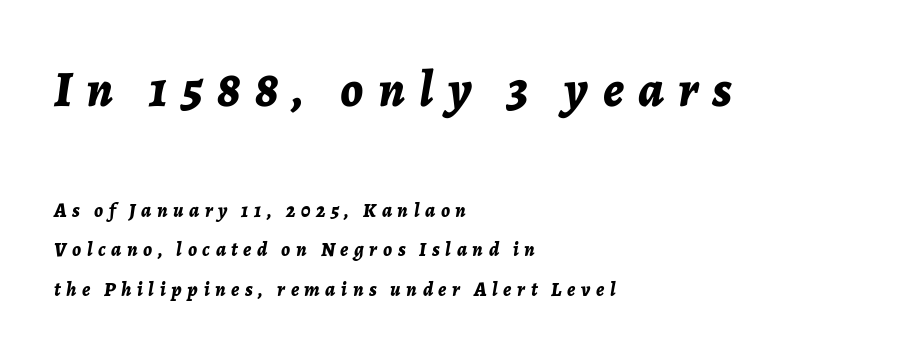
Q: Is the text bold? A: Yes.
Q: Is the text italic (slanted)? A: Yes, it leans right by about 7 degrees.
Q: Is the text underlined? A: No.
Q: How is the paragraph aligned? A: Left-aligned.
Q: Is the spacing between letters normal or unusually wide? A: Unusually wide.
Q: Is the spacing between lines tight, normal or loose? A: Loose.
Q: Which block of text is set in a larger size, the first (top) or the second (bottom)? A: The first (top) one.
Q: Width (condensed, normal, or wide)? A: Normal.
Q: Stroke contrast? A: Low.
Q: x-height? A: Medium.
Q: Monospaced? A: No.
